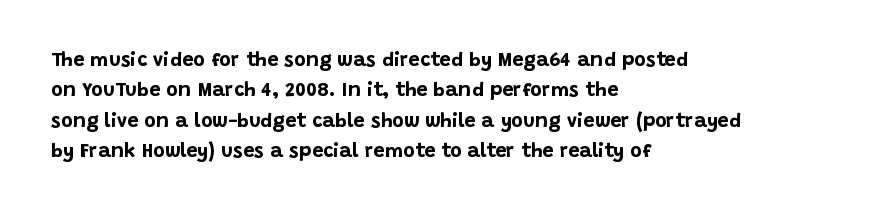
{"italic": "no", "bold": "yes", "underline": "no", "align": "left", "line_spacing": "normal", "line_spacing_ratio": 1.52, "letter_spacing": "normal", "letter_spacing_em": 0.0, "glyph_px": 20}
